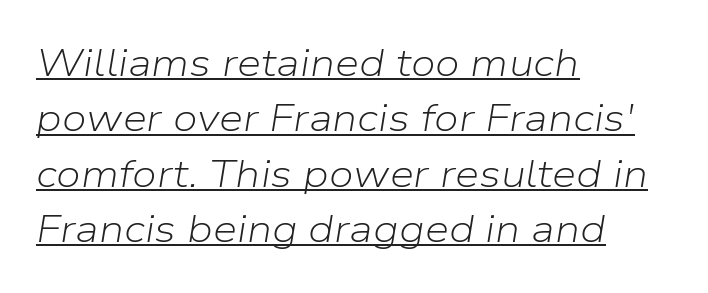
Students, note that the glyphs here touch the page at normal intervals. These lines were composed using italics. Notice how the passage keeps a crisp vertical edge on the left only. The vertical gap from one line to the next is medium. You could not count columns in this text — the font is proportionally spaced. This is underlined copy, the kind a proofreader might mark for attention.
